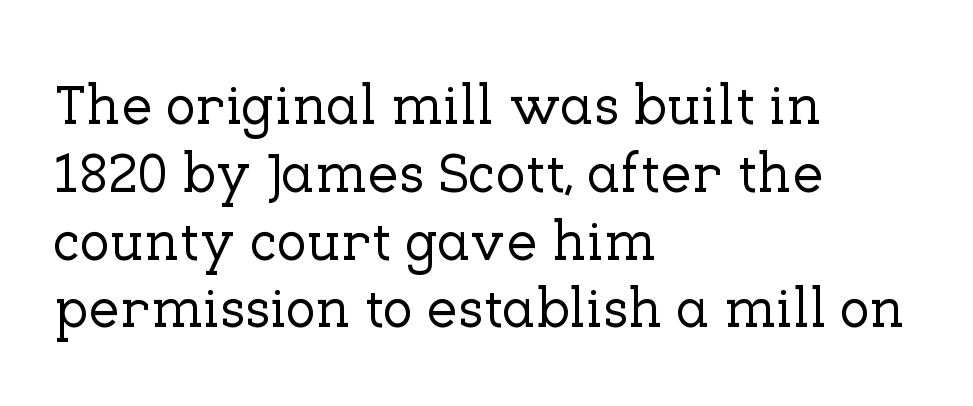
Q: Is the text italic (slanted)? A: No, it is upright.
Q: Is the typeface a serif or a sans-serif typeface? A: Serif.
Q: Is the text underlined? A: No.
Q: How is the paragraph aligned? A: Left-aligned.
Q: Is the spacing between letters normal or unusually wide? A: Normal.
Q: Width (condensed, normal, or wide)? A: Normal.
Q: Stroke contrast? A: Low.
Q: x-height? A: Medium.
Q: Monospaced? A: No.
